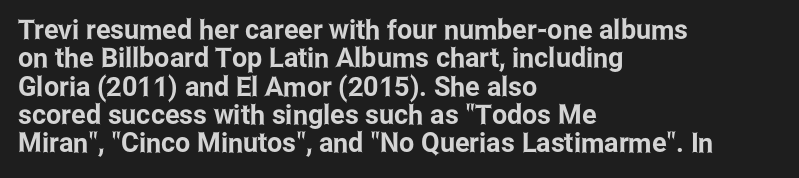
Q: Is the text italic (slanted)? A: No, it is upright.
Q: Is the text underlined? A: No.
Q: How is the paragraph aligned? A: Left-aligned.
Q: Is the spacing between letters normal or unusually wide? A: Normal.
Q: Is the spacing between lines tight, normal or loose? A: Tight.
